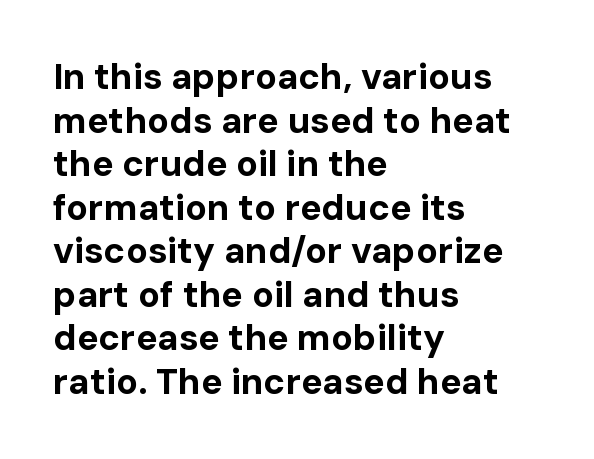
{"serif": "no", "italic": "no", "bold": "yes", "weight": "bold", "width": "normal", "stroke_contrast": "low", "x_height": "medium", "monospaced": "no", "underline": "no", "align": "left", "line_spacing_ratio": 1.21, "letter_spacing": "normal", "letter_spacing_em": 0.0, "glyph_px": 36}
